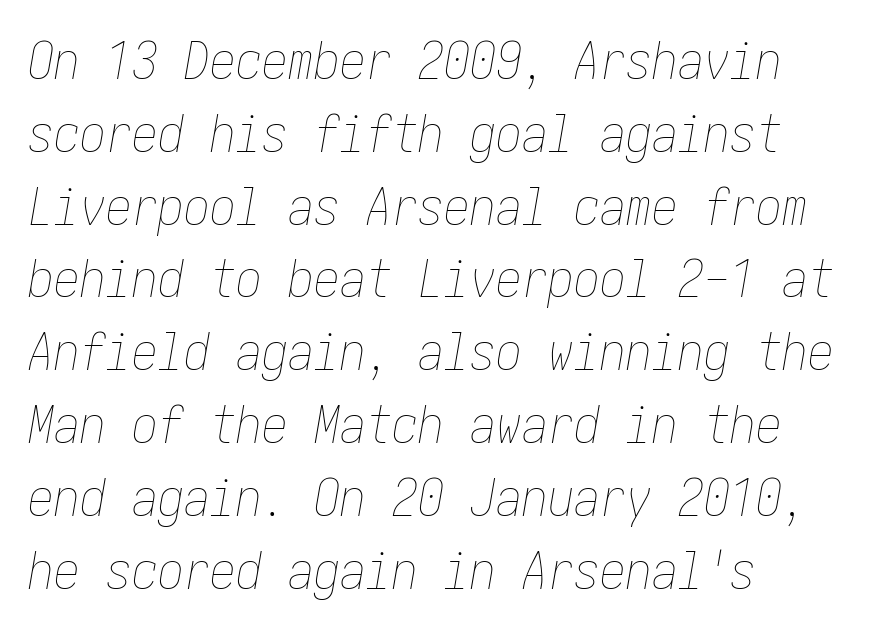
The image shows 52 px thin, condensed type, italic (leaning right); set left-aligned, normal line spacing (1.4x), normal letter spacing, not underlined; low stroke contrast and a medium x-height.
